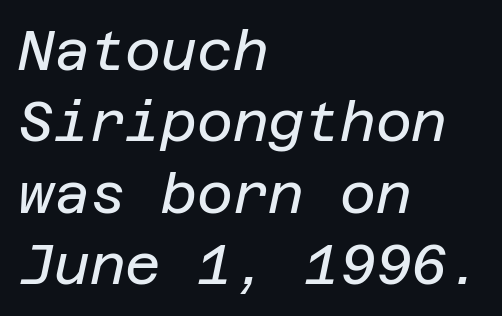
Is the stroke heavy? The answer is a plain regular-or-lighter. Honestly, the letter spacing is just normal — you wouldn't notice it. Does the lettering tilt? It does — this is italic. The paragraph has a hard left edge and a soft right edge.
